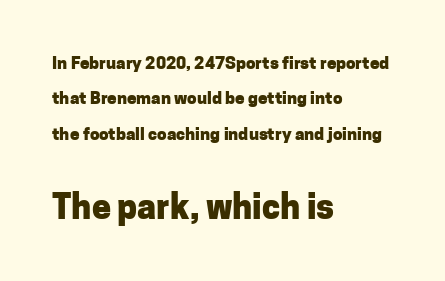
{"serif": "no", "italic": "no", "bold": "yes", "weight": "heavy", "width": "normal", "stroke_contrast": "low", "x_height": "medium", "monospaced": "no", "underline": "no", "align": "left", "line_spacing": "loose", "line_spacing_ratio": 2.08, "letter_spacing": "normal", "letter_spacing_em": 0.0, "larger_block": "second", "size_ratio": 2.0, "glyph_px": 34}
